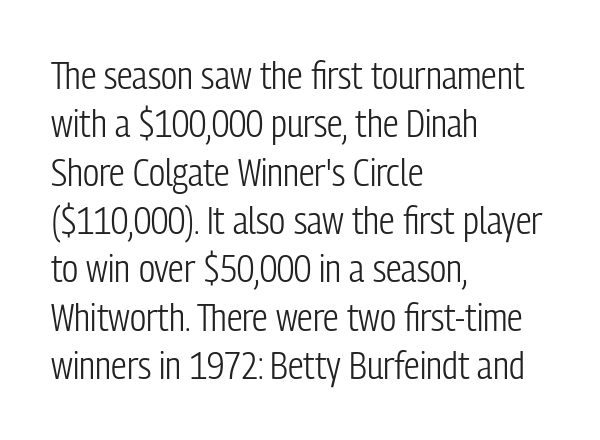
Every row of glyphs begins at an identical x-position on the left. Here the designer chose a conventional face with non-uniform glyph widths. A light-to-regular cut is what we see here. Words float on clear page, feet unadorned. No feet cap the strokes, marking this as sans-serif type. Inter-character spacing is left at the font's built-in metrics.
